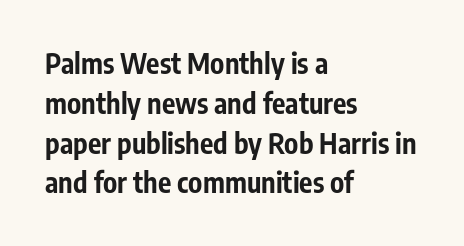
Q: Is the text bold? A: Yes.
Q: Is the text italic (slanted)? A: No, it is upright.
Q: Is the typeface a serif or a sans-serif typeface? A: Sans-serif.
Q: Is the text underlined? A: No.
Q: How is the paragraph aligned? A: Left-aligned.
Q: Is the spacing between letters normal or unusually wide? A: Normal.
Q: Is the spacing between lines tight, normal or loose? A: Normal.
Q: Width (condensed, normal, or wide)? A: Condensed.
Q: Stroke contrast? A: Low.
Q: x-height? A: Medium.
Q: Monospaced? A: No.
